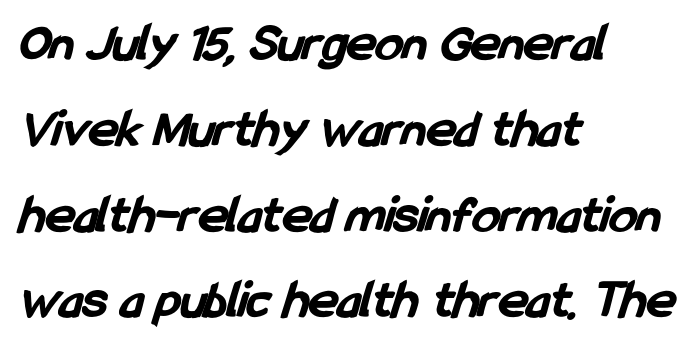
Q: Is the text bold? A: Yes.
Q: Is the typeface a serif or a sans-serif typeface? A: Sans-serif.
Q: Is the text underlined? A: No.
Q: How is the paragraph aligned? A: Left-aligned.
Q: Is the spacing between letters normal or unusually wide? A: Normal.
Q: Is the spacing between lines tight, normal or loose? A: Normal.
Q: Width (condensed, normal, or wide)? A: Condensed.
Q: Stroke contrast? A: Low.
Q: x-height? A: Medium.
Q: Monospaced? A: No.
